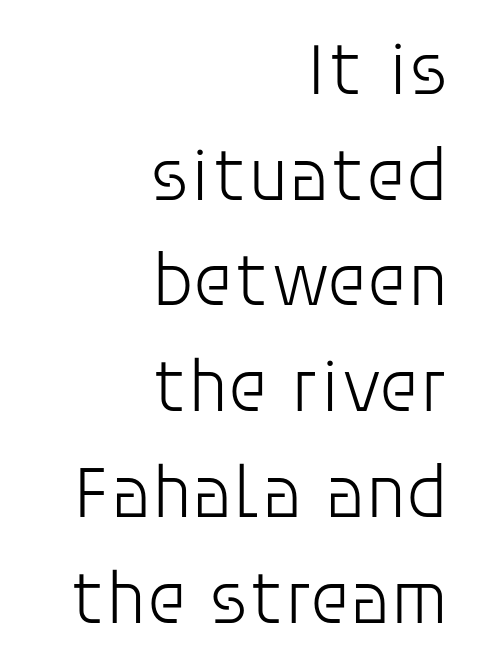
Leading: standard. These lines are rendered in a variable-pitch font. Classification — sans serif. Weight: regular or lighter. Unmarked baselines from the first word to the last. Every row of glyphs terminates at an identical x-position on the right.
